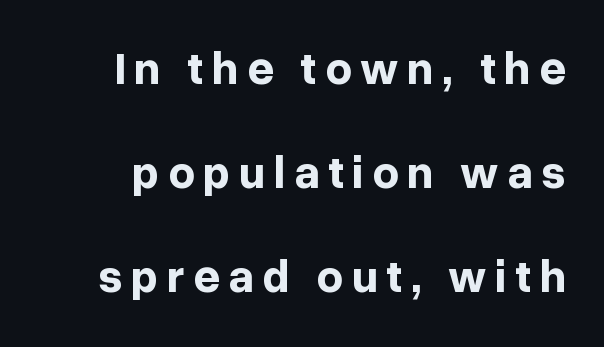
The image shows 46 px bold sans-serif type, upright; set loose line spacing (2.26x), not underlined; low stroke contrast and a medium x-height.
